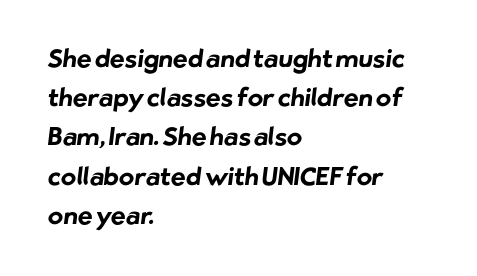
The image shows 25 px bold type; set left-aligned, normal line spacing (1.57x), normal letter spacing, not underlined.
